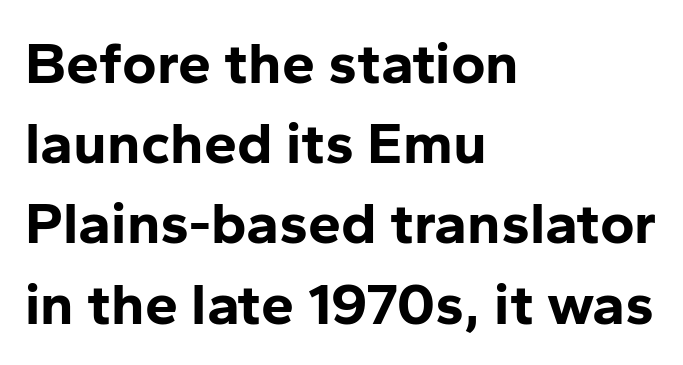
{"serif": "no", "italic": "no", "bold": "yes", "weight": "bold", "width": "normal", "stroke_contrast": "low", "x_height": "medium", "monospaced": "no", "underline": "no", "align": "left", "line_spacing": "normal", "line_spacing_ratio": 1.36, "letter_spacing": "normal", "letter_spacing_em": 0.0, "glyph_px": 59}
